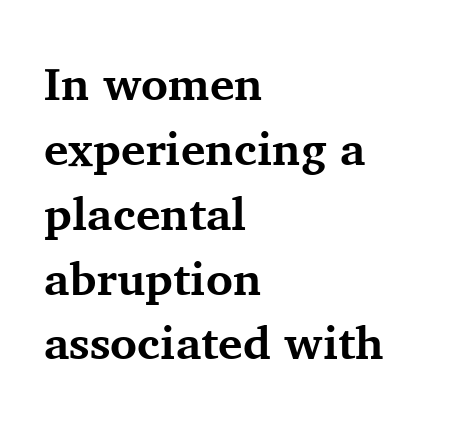
The image shows 46 px bold serif type, upright; set left-aligned, normal line spacing (1.41x), normal letter spacing, not underlined; medium stroke contrast and a medium x-height.
